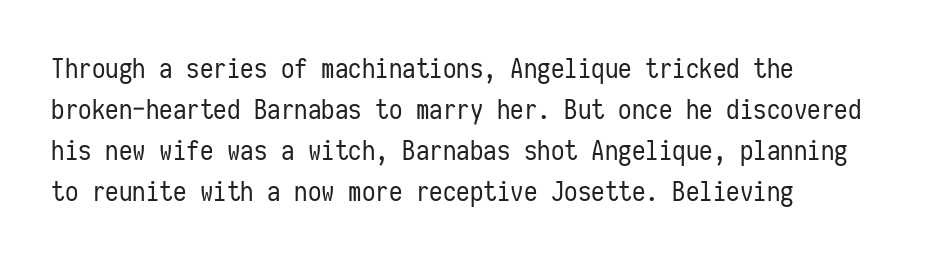
Q: Is the text bold? A: No.
Q: Is the text italic (slanted)? A: No, it is upright.
Q: Is the text underlined? A: No.
Q: How is the paragraph aligned? A: Left-aligned.
Q: Is the spacing between letters normal or unusually wide? A: Normal.
Q: Is the spacing between lines tight, normal or loose? A: Normal.
